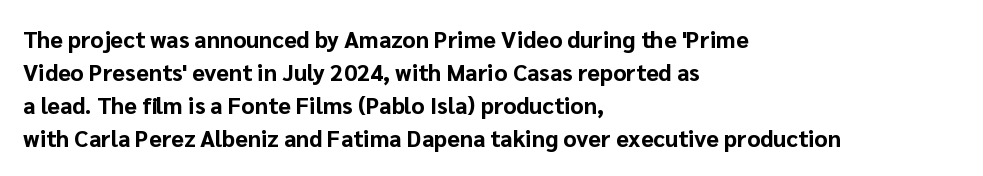
The gaps between neighbouring characters are ordinary and unremarkable. A dark, heavy texture on the line: the type is bold. Leftover space on each line is placed entirely after the last word. Reading down the column, the eye jumps a familiar distance to each next line. This is the regular roman posture of the typeface.
